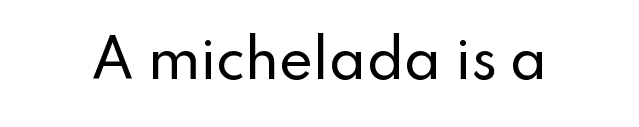
Q: Is the text italic (slanted)? A: No, it is upright.
Q: Is the typeface a serif or a sans-serif typeface? A: Sans-serif.
Q: Is the text underlined? A: No.
Q: Is the spacing between letters normal or unusually wide? A: Normal.
Q: Width (condensed, normal, or wide)? A: Normal.
Q: Stroke contrast? A: Low.
Q: x-height? A: Small.
Q: Monospaced? A: No.
